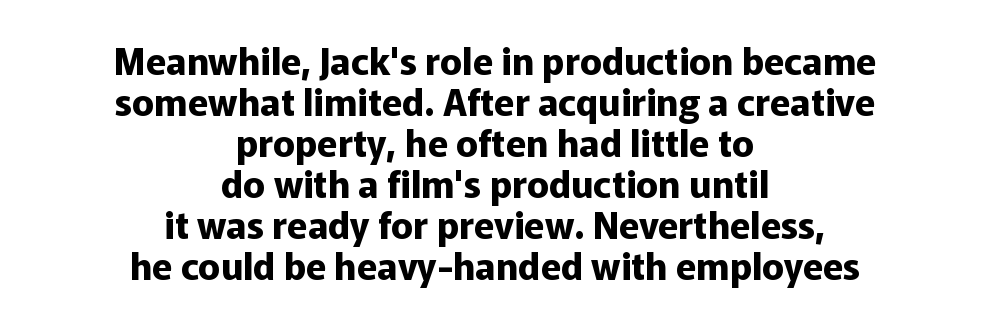
The image shows 37 px bold sans-serif type, upright; set centered, tight line spacing (1.11x), normal letter spacing, not underlined; low stroke contrast and a medium x-height.
